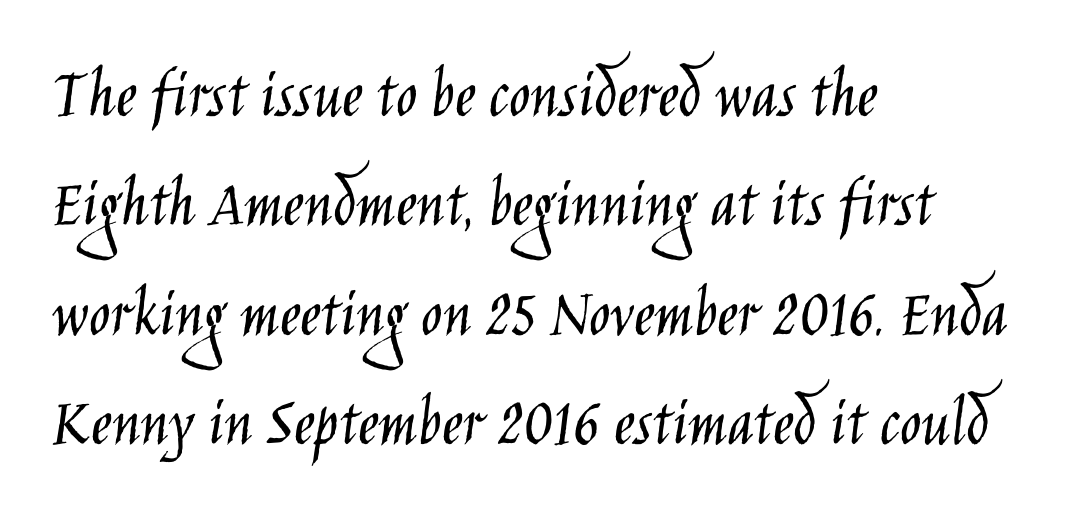
The image shows 71 px light, condensed sans-serif type; set left-aligned, normal line spacing (1.54x), normal letter spacing, not underlined; low stroke contrast and a large x-height.
